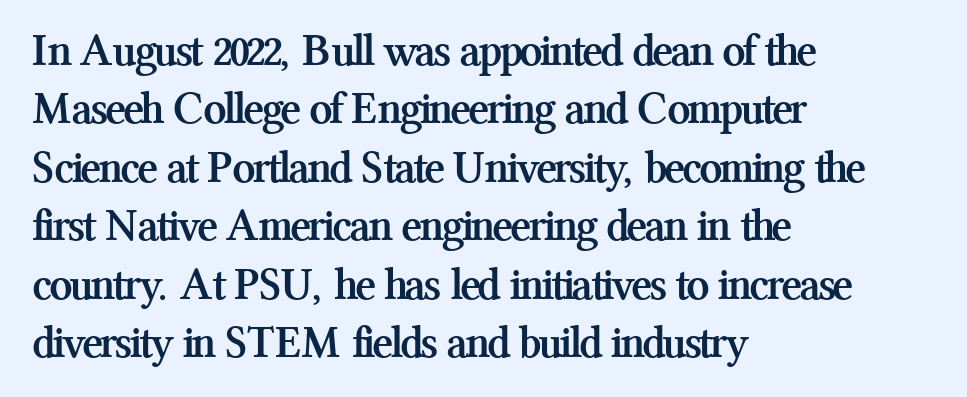
The image shows 46 px semibold serif type, upright; set left-aligned, normal line spacing (1.27x), normal letter spacing, not underlined; medium stroke contrast and a medium x-height.
